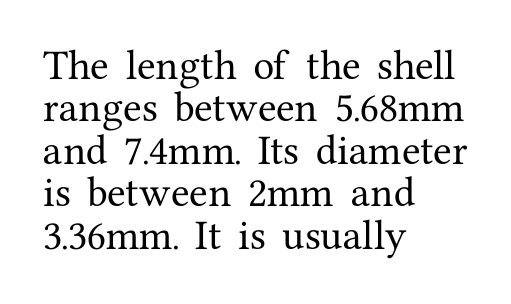
{"serif": "yes", "italic": "no", "width": "normal", "stroke_contrast": "medium", "x_height": "medium", "monospaced": "no", "underline": "no", "align": "left", "line_spacing": "normal", "line_spacing_ratio": 1.25, "letter_spacing": "normal", "letter_spacing_em": 0.0, "glyph_px": 34}
